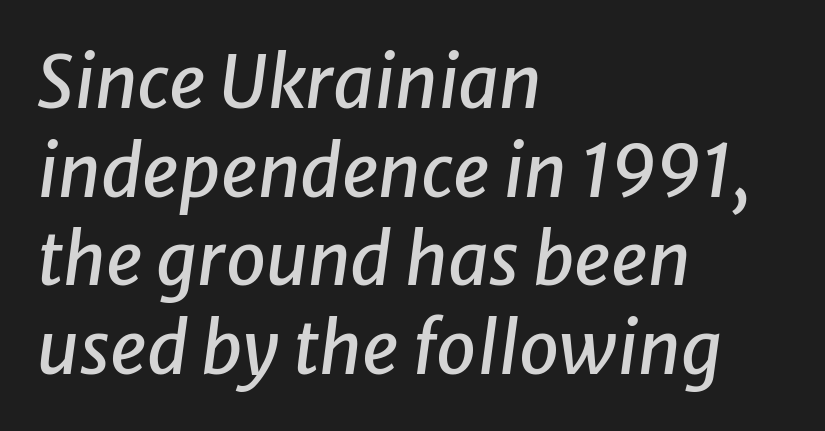
The image shows 72 px text type, italic (leaning right); set left-aligned, line spacing 1.23x, normal letter spacing, not underlined; low stroke contrast and a medium x-height.
